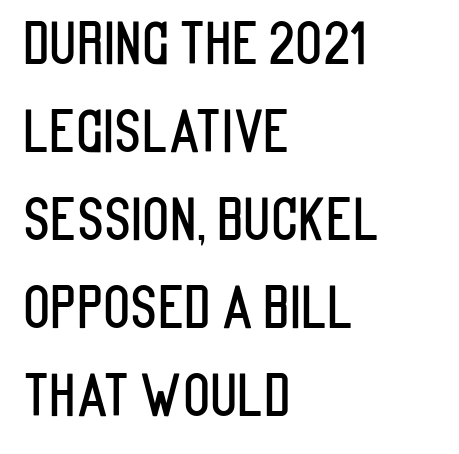
The image shows 56 px condensed sans-serif type, upright; set left-aligned, normal line spacing (1.57x), normal letter spacing, not underlined; low stroke contrast and a large x-height.
